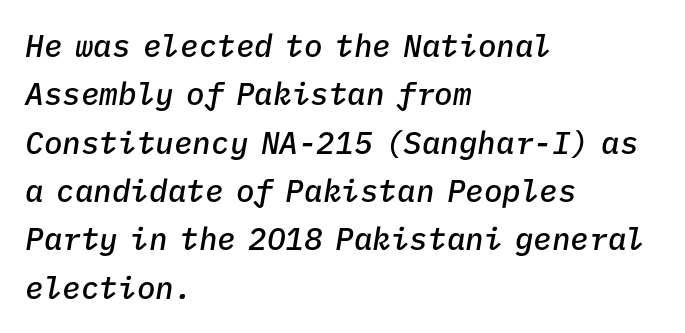
{"italic": "yes", "lean": "right", "slant_degrees": 9, "bold": "semi", "weight": "semibold", "width": "normal", "stroke_contrast": "low", "x_height": "medium", "monospaced": "yes", "underline": "no", "align": "left", "line_spacing": "normal", "line_spacing_ratio": 1.56, "letter_spacing": "normal", "letter_spacing_em": 0.0, "glyph_px": 31}
